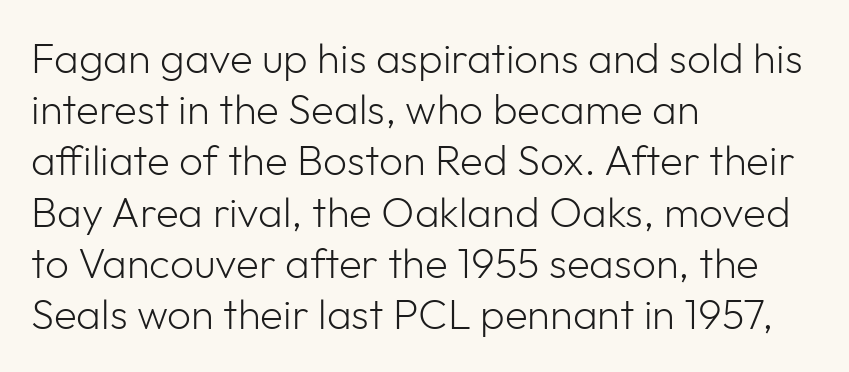
{"serif": "no", "italic": "no", "bold": "no", "weight": "light", "width": "normal", "stroke_contrast": "low", "x_height": "medium", "monospaced": "no", "underline": "no", "align": "left", "line_spacing_ratio": 1.22, "letter_spacing": "normal", "letter_spacing_em": 0.0, "glyph_px": 42}
